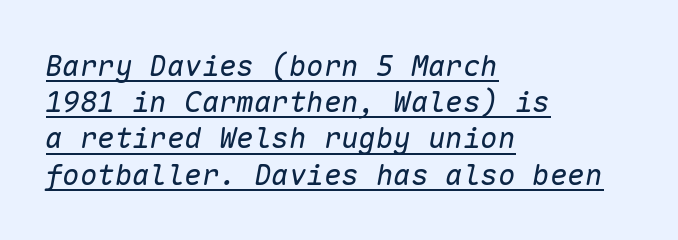
{"italic": "yes", "lean": "right", "slant_degrees": 10, "bold": "no", "weight": "regular", "width": "normal", "stroke_contrast": "low", "x_height": "medium", "monospaced": "yes", "underline": "yes", "align": "left", "line_spacing": "normal", "line_spacing_ratio": 1.25, "letter_spacing": "normal", "letter_spacing_em": 0.0, "glyph_px": 29}
